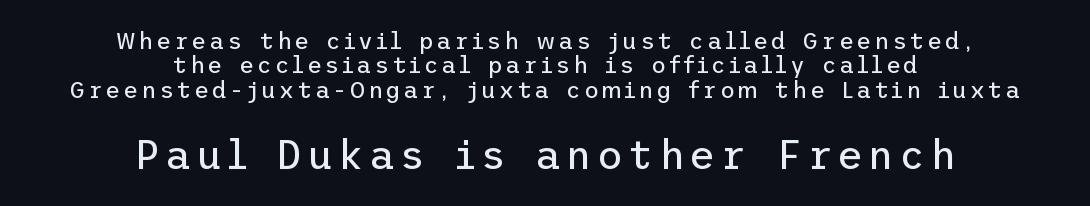
The image shows 40 px regular-weight sans-serif type, upright; set centered, tight line spacing (1.06x), not underlined; the second (bottom) block is 1.74x larger; low stroke contrast and a medium x-height.
